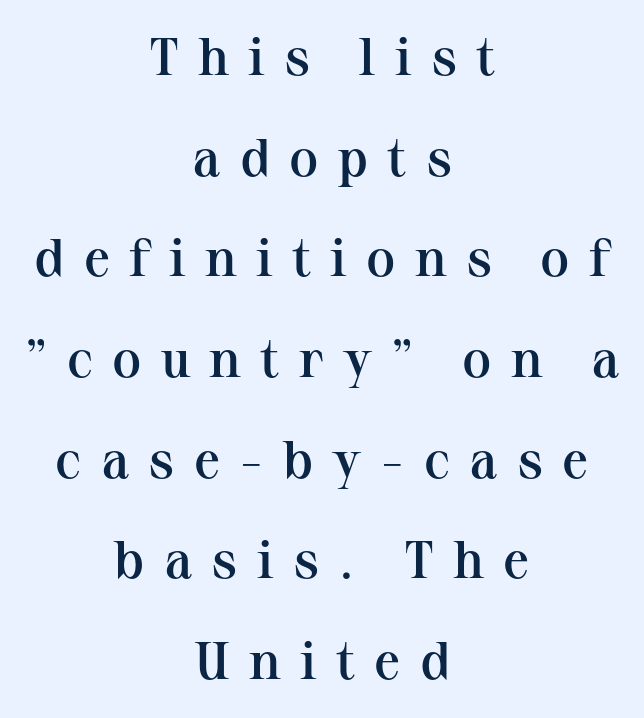
{"serif": "yes", "italic": "no", "bold": "semi", "weight": "semibold", "width": "normal", "stroke_contrast": "medium", "x_height": "medium", "monospaced": "no", "underline": "no", "align": "center", "line_spacing": "loose", "line_spacing_ratio": 1.9, "letter_spacing": "wide", "letter_spacing_em": 0.36, "glyph_px": 53}
